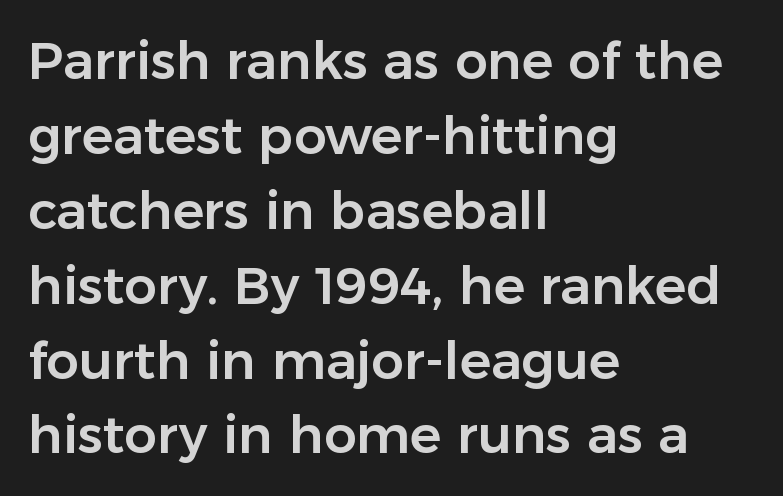
{"serif": "no", "italic": "no", "width": "normal", "stroke_contrast": "low", "x_height": "medium", "monospaced": "no", "underline": "no", "align": "left", "line_spacing": "normal", "line_spacing_ratio": 1.44, "letter_spacing": "normal", "letter_spacing_em": 0.0, "glyph_px": 52}
